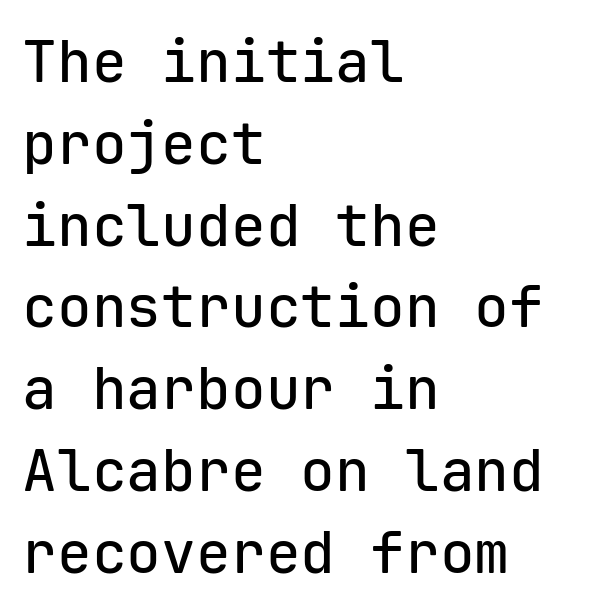
Regarding leading, the lines here are spaced in the standard way. Each row of text sits above clean, open space. If you drew a ruler down the left edge, every line would touch it. Letter spacing: default. Rendered with straight, roman letterforms.
